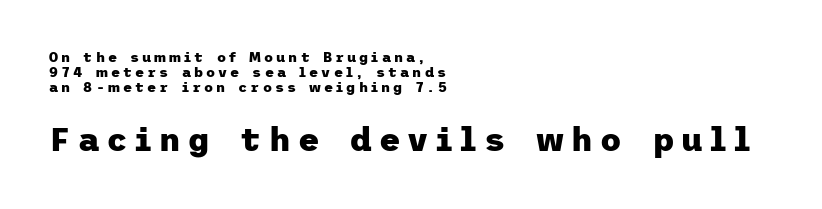
The image shows 33 px heavy sans-serif type, upright; set left-aligned, tight line spacing (1.07x), unusually wide letter spacing (+0.22 em), not underlined; the second (bottom) block is 2.36x larger; low stroke contrast and a medium x-height.
